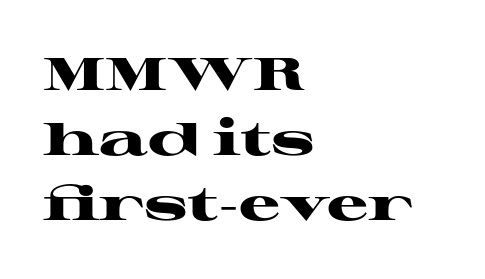
The image shows 46 px heavy, wide serif type, upright; set left-aligned, normal line spacing (1.41x), normal letter spacing, not underlined; high stroke contrast and a medium x-height.
